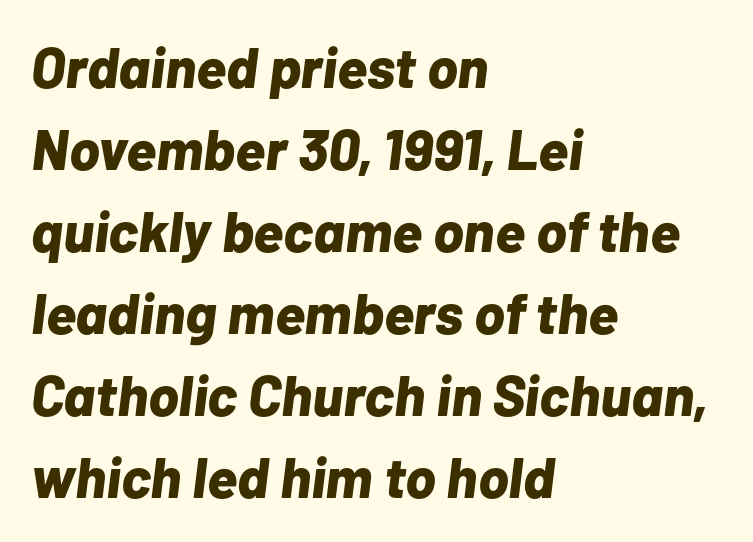
The image shows 57 px bold type, italic (leaning right); set left-aligned, normal line spacing (1.44x), normal letter spacing, not underlined; low stroke contrast and a medium x-height.
